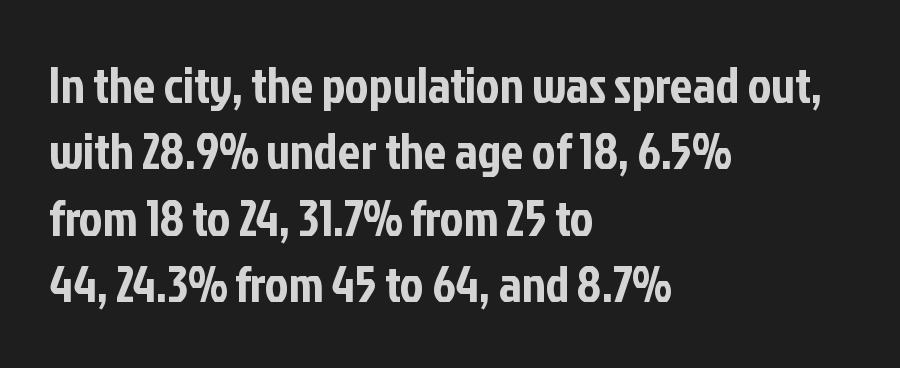
Q: Is the text italic (slanted)? A: No, it is upright.
Q: Is the typeface a serif or a sans-serif typeface? A: Sans-serif.
Q: Is the text underlined? A: No.
Q: How is the paragraph aligned? A: Left-aligned.
Q: Is the spacing between letters normal or unusually wide? A: Normal.
Q: Is the spacing between lines tight, normal or loose? A: Normal.
Q: Width (condensed, normal, or wide)? A: Condensed.
Q: Stroke contrast? A: Low.
Q: x-height? A: Medium.
Q: Monospaced? A: No.
